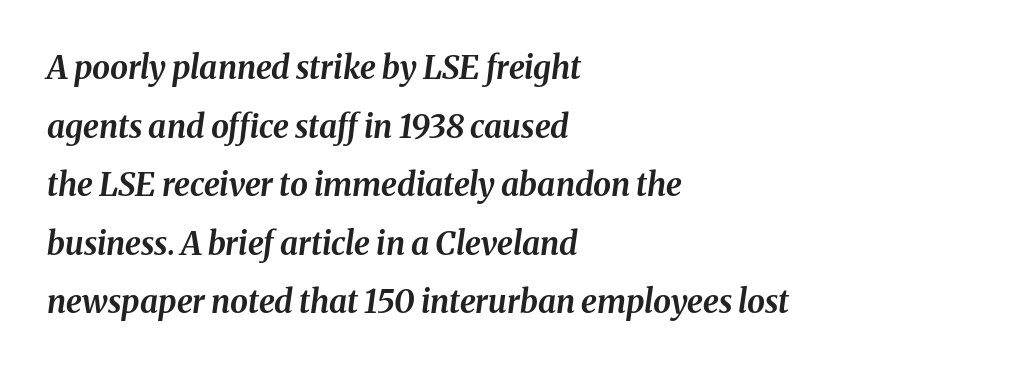
{"italic": "yes", "lean": "right", "slant_degrees": 8, "bold": "yes", "weight": "bold", "width": "normal", "stroke_contrast": "medium", "x_height": "medium", "monospaced": "no", "underline": "no", "align": "left", "line_spacing_ratio": 1.83, "letter_spacing": "normal", "letter_spacing_em": 0.0, "glyph_px": 32}
